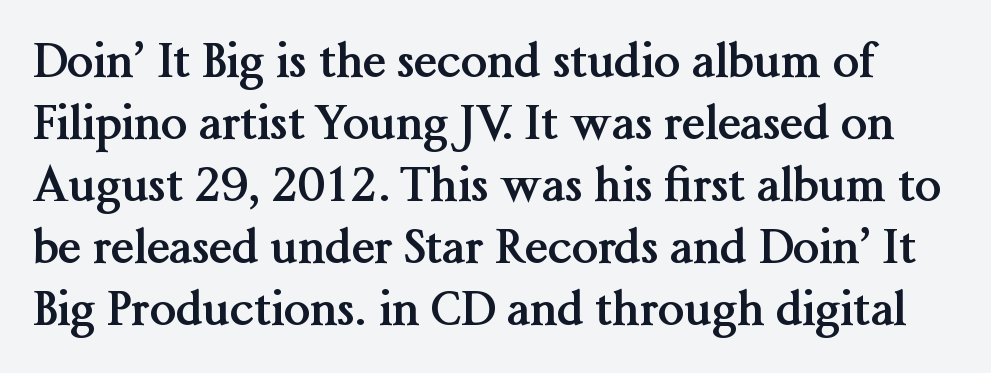
The image shows 47 px semibold serif type, upright; set normal line spacing (1.32x), normal letter spacing, not underlined; medium stroke contrast and a medium x-height.
